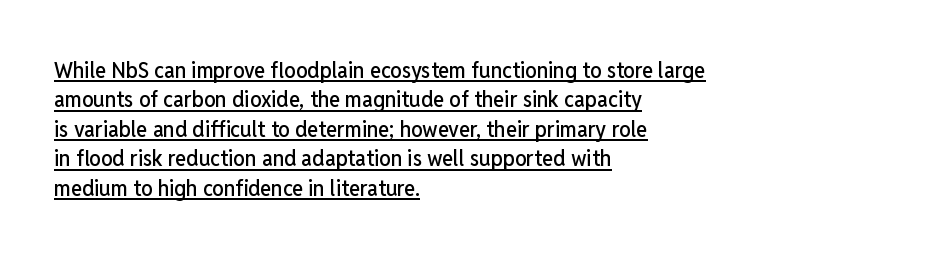
The image shows 23 px text type, upright; set left-aligned, normal line spacing (1.28x), normal letter spacing, underlined.
